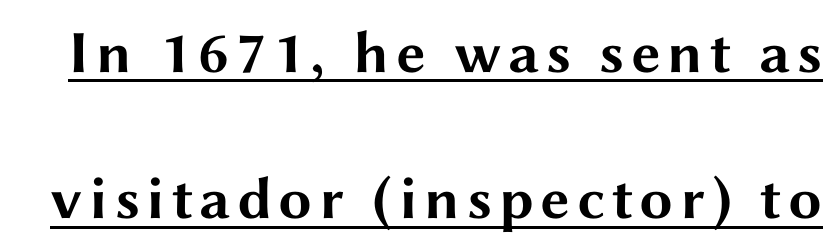
Q: Is the text bold? A: Yes.
Q: Is the text italic (slanted)? A: No, it is upright.
Q: Is the typeface a serif or a sans-serif typeface? A: Sans-serif.
Q: Is the text underlined? A: Yes.
Q: Is the spacing between lines tight, normal or loose? A: Loose.
Q: Width (condensed, normal, or wide)? A: Wide.
Q: Stroke contrast? A: Medium.
Q: x-height? A: Medium.
Q: Monospaced? A: No.
